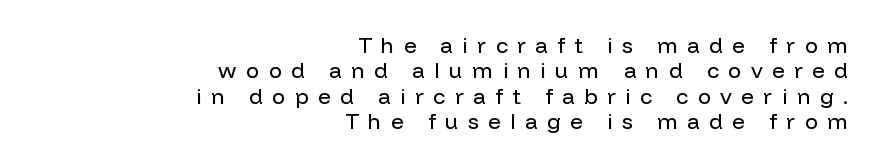
{"italic": "no", "bold": "no", "underline": "no", "align": "right", "line_spacing": "tight", "line_spacing_ratio": 1.15, "letter_spacing": "wide", "letter_spacing_em": 0.43, "glyph_px": 22}
